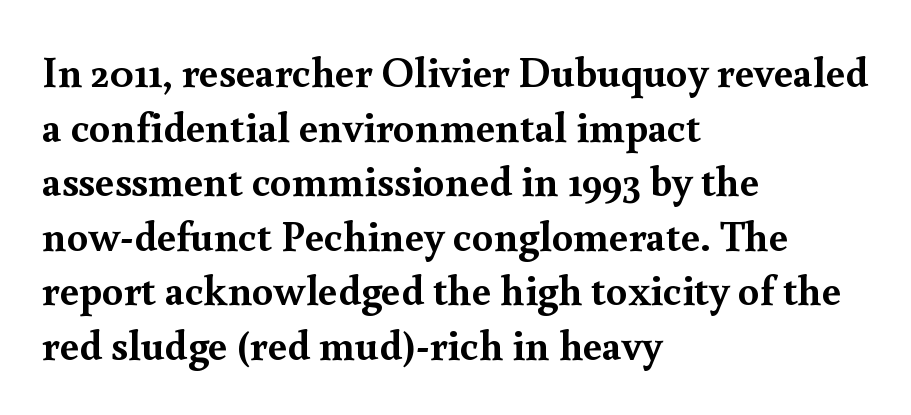
{"serif": "yes", "italic": "no", "bold": "yes", "weight": "semibold", "width": "normal", "x_height": "small", "monospaced": "no", "underline": "no", "align": "left", "line_spacing": "normal", "line_spacing_ratio": 1.27, "letter_spacing": "normal", "letter_spacing_em": 0.0, "glyph_px": 43}
